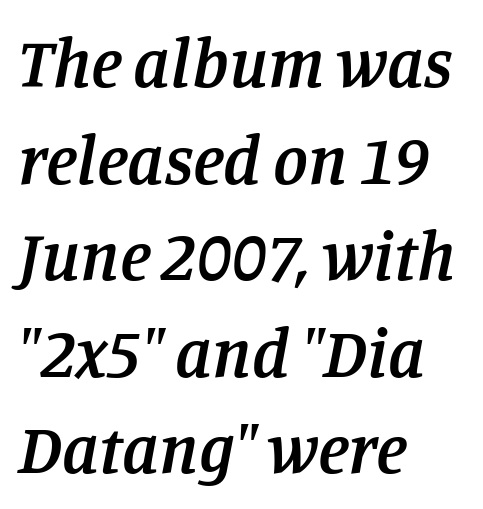
Compared with typical paragraphs, the rows here are spaced about the same. The letters carry serifs — small finishing strokes at the ends of their stems. The letters are semibold — heavier than regular but short of a full bold. You could not count columns in this text — the font is proportionally spaced.
